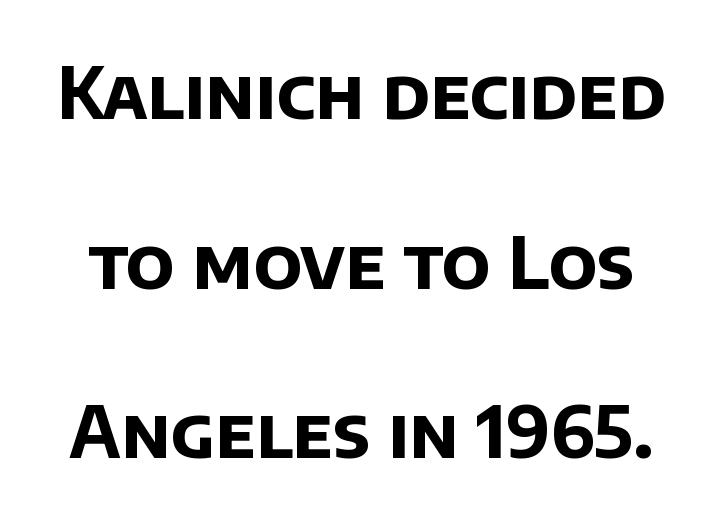
{"serif": "no", "bold": "yes", "weight": "bold", "width": "normal", "stroke_contrast": "low", "x_height": "large", "monospaced": "no", "underline": "no", "line_spacing": "loose", "line_spacing_ratio": 2.39, "letter_spacing": "normal", "letter_spacing_em": 0.0, "glyph_px": 71}
